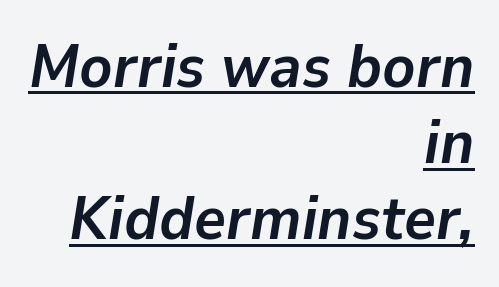
The image shows 61 px semibold type, italic (leaning right); set right-aligned, normal line spacing (1.25x), normal letter spacing, underlined; low stroke contrast and a medium x-height.
